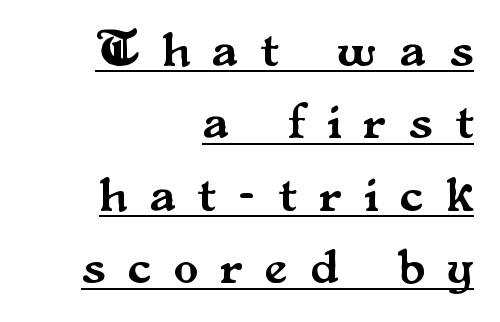
The image shows 50 px serif type, upright; set right-aligned, normal line spacing (1.45x), unusually wide letter spacing (+0.46 em), underlined; medium stroke contrast and a small x-height.
